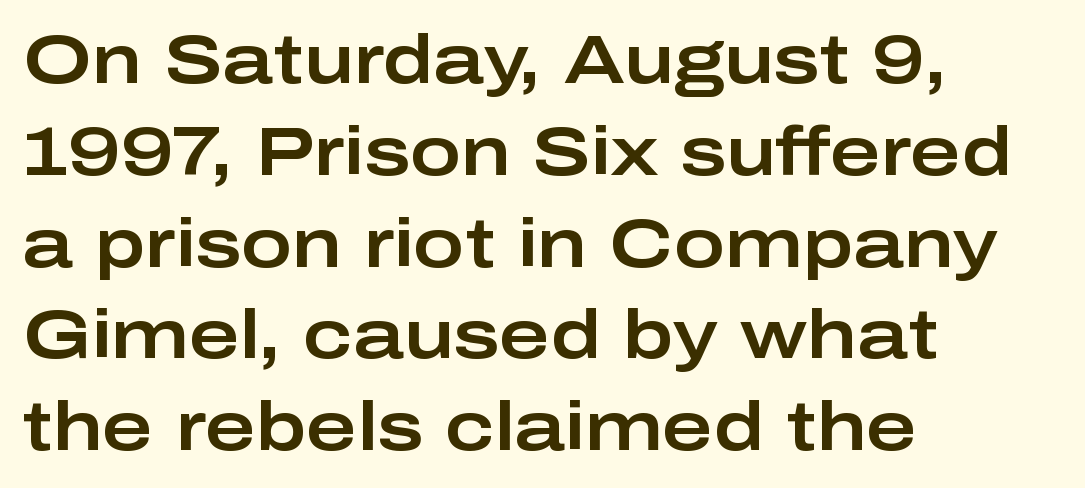
The image shows 69 px wide sans-serif type, upright; set left-aligned, normal line spacing (1.33x), normal letter spacing, not underlined; low stroke contrast and a medium x-height.
